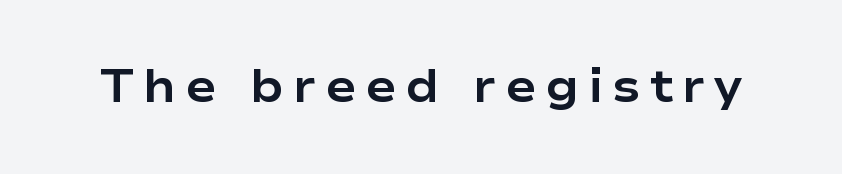
The image shows 46 px bold, wide sans-serif type, upright; set unusually wide letter spacing (+0.2 em), not underlined; low stroke contrast and a medium x-height.
